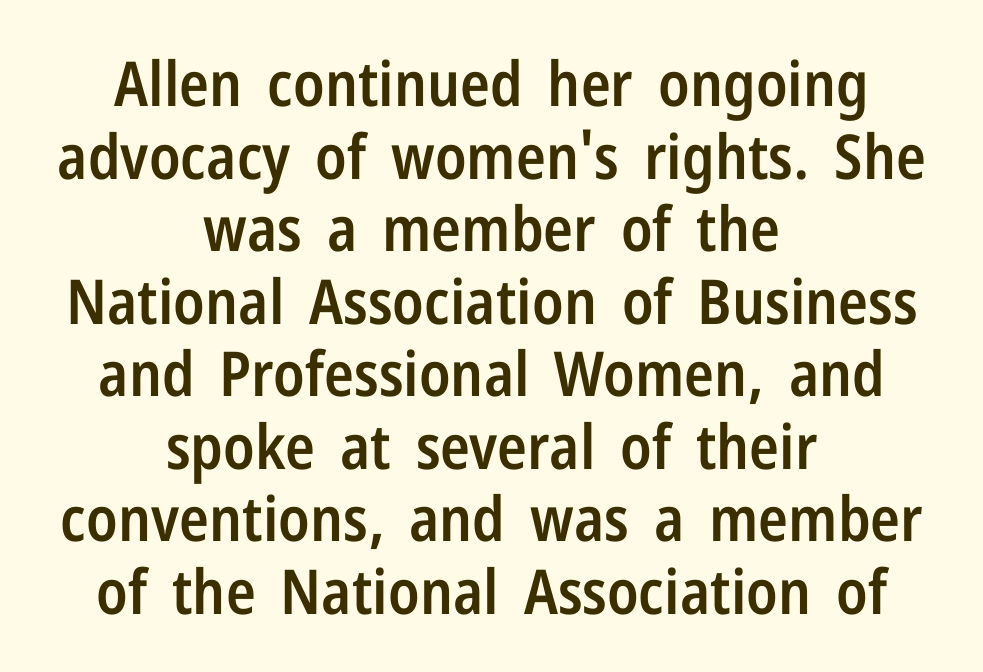
The image shows 62 px semibold, condensed sans-serif type, upright; set centered, line spacing 1.17x, normal letter spacing, not underlined; low stroke contrast and a medium x-height.
